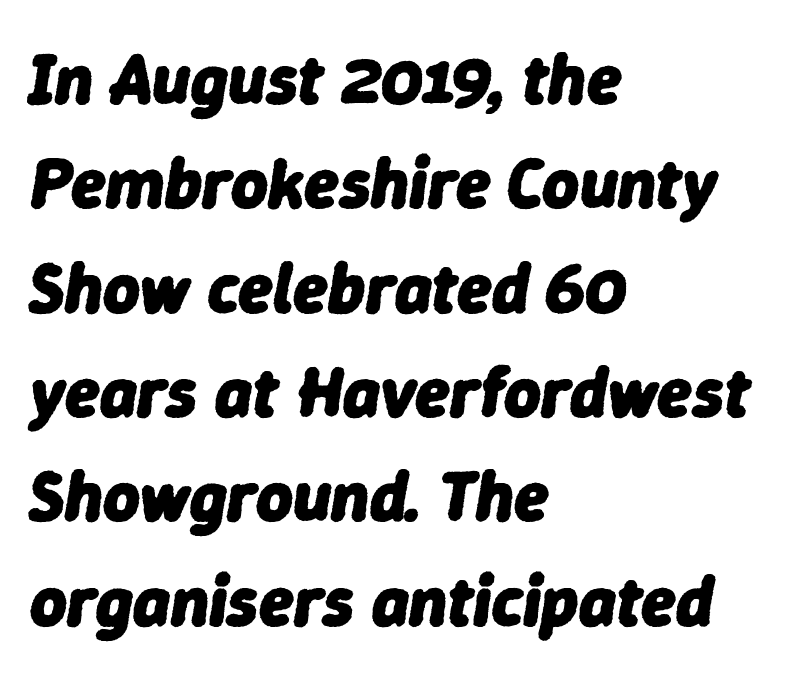
The image shows 71 px heavy type, italic (leaning right); set left-aligned, normal line spacing (1.47x), normal letter spacing, not underlined; low stroke contrast and a medium x-height.
